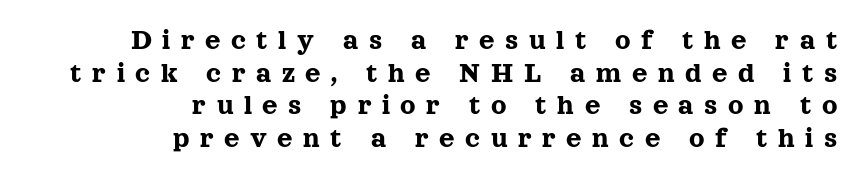
The image shows 30 px serif type, upright; set right-aligned, tight line spacing (1.09x), unusually wide letter spacing (+0.35 em), not underlined; a medium x-height.
